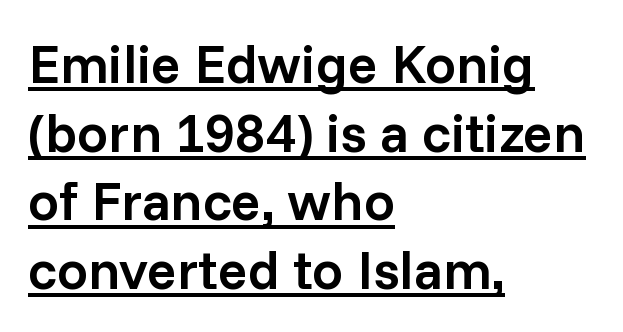
{"serif": "no", "italic": "no", "bold": "semi", "weight": "semibold", "width": "normal", "stroke_contrast": "low", "x_height": "medium", "monospaced": "no", "underline": "yes", "align": "left", "line_spacing": "normal", "line_spacing_ratio": 1.25, "letter_spacing": "normal", "letter_spacing_em": 0.0, "glyph_px": 55}
